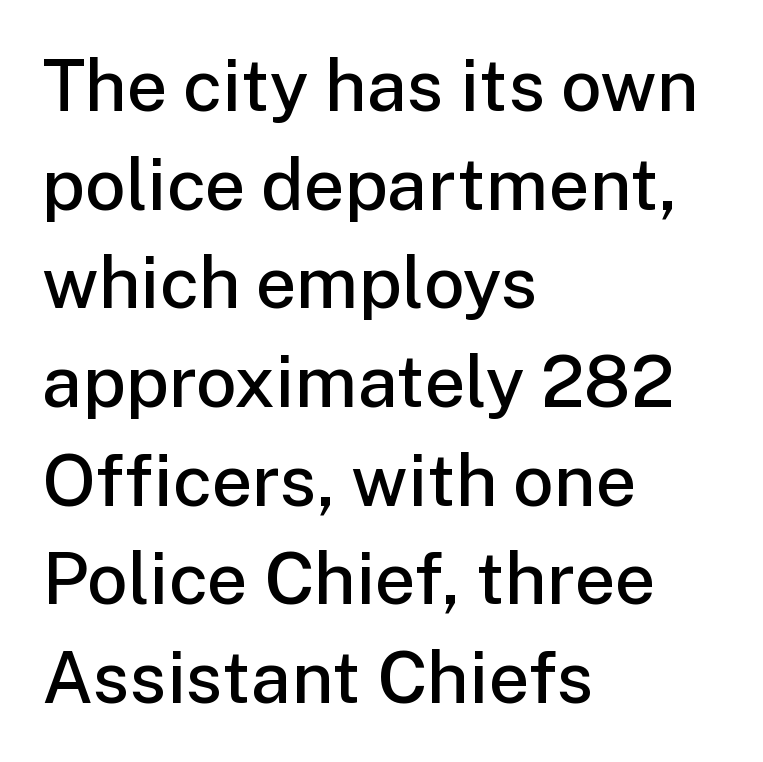
{"serif": "no", "italic": "no", "bold": "semi", "weight": "semibold", "width": "normal", "stroke_contrast": "low", "x_height": "medium", "monospaced": "no", "underline": "no", "align": "left", "line_spacing": "normal", "line_spacing_ratio": 1.37, "letter_spacing": "normal", "letter_spacing_em": 0.0, "glyph_px": 72}
